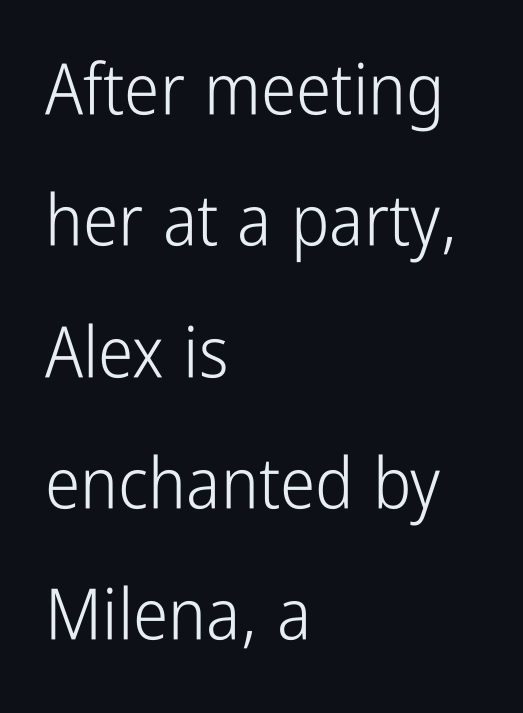
Q: Is the text bold? A: No.
Q: Is the text italic (slanted)? A: No, it is upright.
Q: Is the typeface a serif or a sans-serif typeface? A: Sans-serif.
Q: Is the text underlined? A: No.
Q: How is the paragraph aligned? A: Left-aligned.
Q: Is the spacing between letters normal or unusually wide? A: Normal.
Q: Width (condensed, normal, or wide)? A: Condensed.
Q: Stroke contrast? A: Low.
Q: x-height? A: Medium.
Q: Monospaced? A: No.
